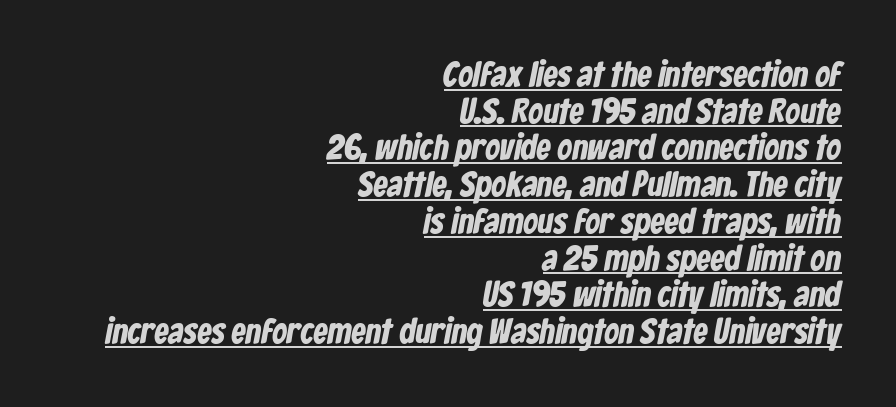
This is sans-serif lettering, the kind often seen on screens and signage. Varying glyph widths throughout — classic text-font behaviour. The lines are packed closely together with very little leading. Heavy, bold letterforms.
